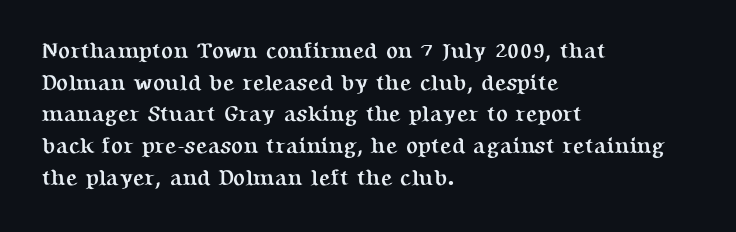
Beneath every word, the page is bare. Successive baselines arrive at the customary interval. It's the straight-up-and-down kind of type. Which margin do the lines hug? The left one — the right edge is uneven. Thick stems and heavy bowls — unmistakably bold.
